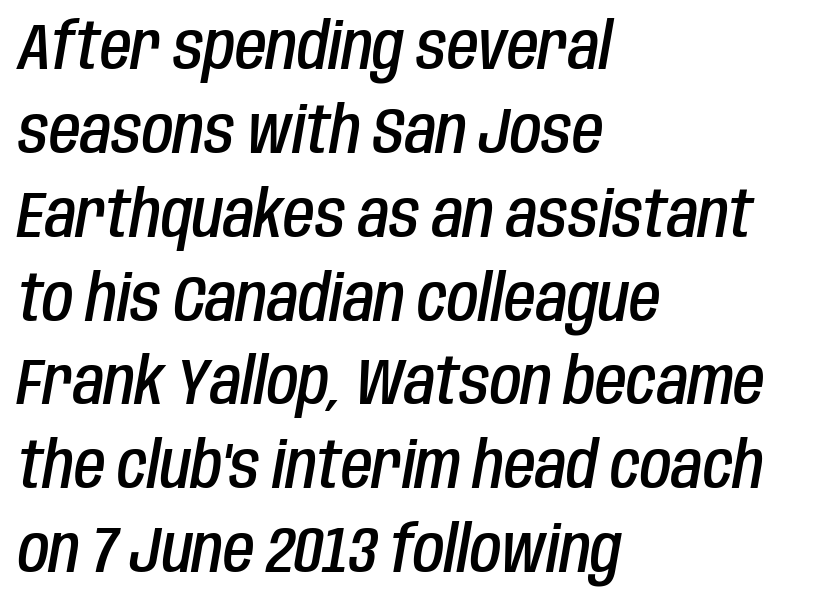
The image shows 64 px semibold, condensed type, italic (leaning right); set left-aligned, normal line spacing (1.31x), normal letter spacing, not underlined; low stroke contrast and a large x-height.
